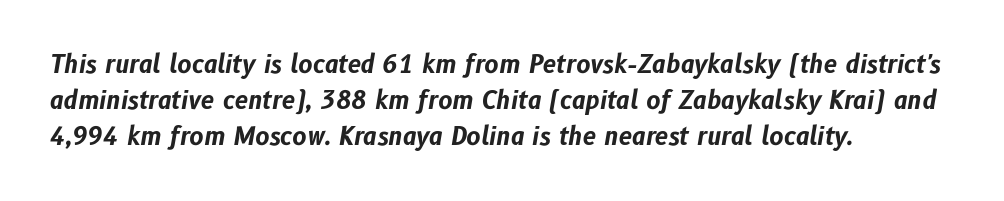
Q: Is the text bold? A: Yes.
Q: Is the text italic (slanted)? A: Yes, it leans right by about 10 degrees.
Q: Is the text underlined? A: No.
Q: How is the paragraph aligned? A: Left-aligned.
Q: Is the spacing between letters normal or unusually wide? A: Normal.
Q: Is the spacing between lines tight, normal or loose? A: Normal.
